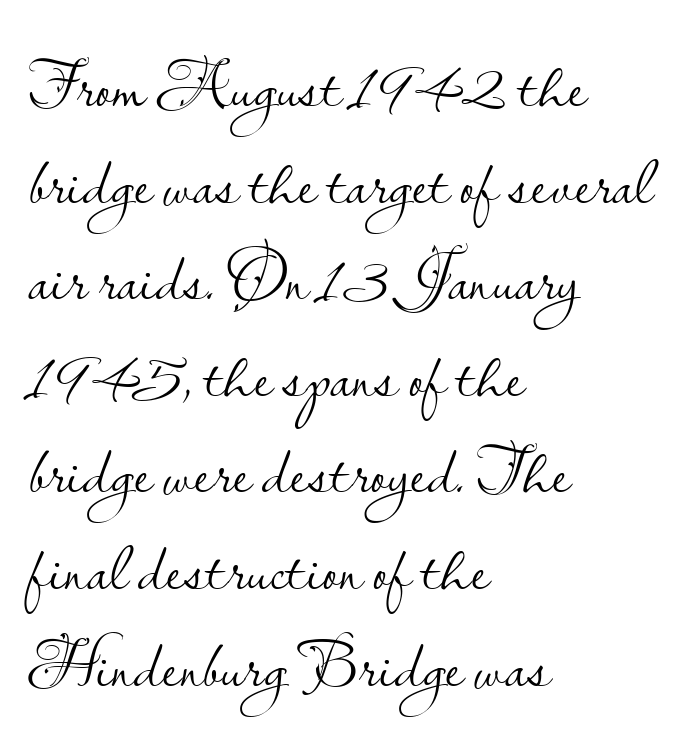
Q: Is the text bold? A: No.
Q: Is the text italic (slanted)? A: Yes.
Q: Is the typeface a serif or a sans-serif typeface? A: Sans-serif.
Q: Is the text underlined? A: No.
Q: How is the paragraph aligned? A: Left-aligned.
Q: Is the spacing between letters normal or unusually wide? A: Normal.
Q: Is the spacing between lines tight, normal or loose? A: Normal.
Q: Width (condensed, normal, or wide)? A: Normal.
Q: Stroke contrast? A: Low.
Q: x-height? A: Small.
Q: Monospaced? A: No.
